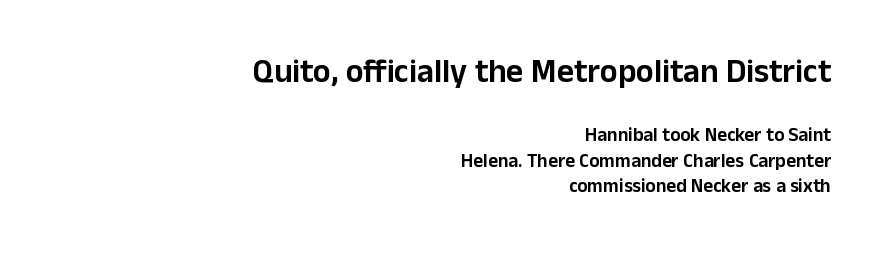
Q: Is the text italic (slanted)? A: No, it is upright.
Q: Is the typeface a serif or a sans-serif typeface? A: Sans-serif.
Q: Is the text underlined? A: No.
Q: How is the paragraph aligned? A: Right-aligned.
Q: Is the spacing between letters normal or unusually wide? A: Normal.
Q: Is the spacing between lines tight, normal or loose? A: Normal.
Q: Which block of text is set in a larger size, the first (top) or the second (bottom)? A: The first (top) one.
Q: Width (condensed, normal, or wide)? A: Normal.
Q: Stroke contrast? A: Low.
Q: x-height? A: Medium.
Q: Monospaced? A: No.
